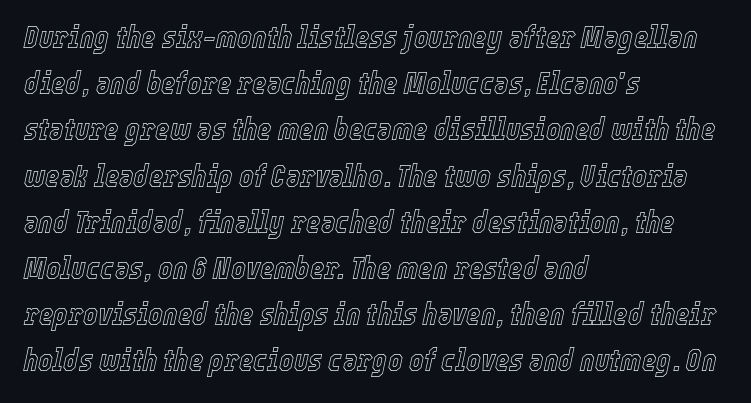
Q: Is the text italic (slanted)? A: Yes, it leans right by about 12 degrees.
Q: Is the text underlined? A: No.
Q: How is the paragraph aligned? A: Left-aligned.
Q: Is the spacing between letters normal or unusually wide? A: Normal.
Q: Is the spacing between lines tight, normal or loose? A: Normal.
Q: Width (condensed, normal, or wide)? A: Condensed.
Q: x-height? A: Medium.
Q: Monospaced? A: No.
